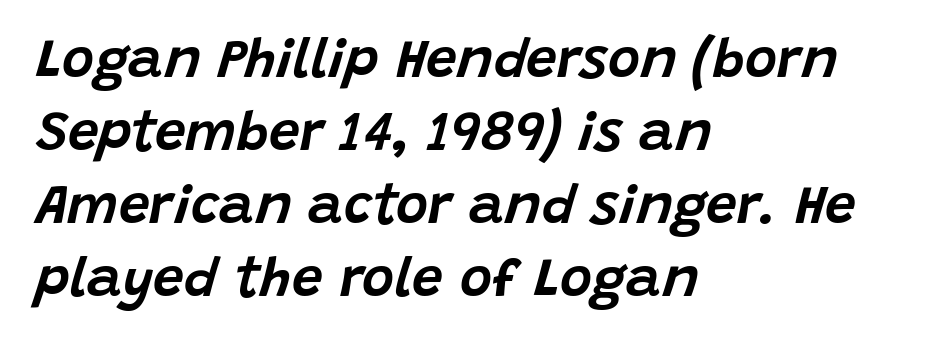
{"italic": "yes", "lean": "right", "slant_degrees": 15, "width": "normal", "stroke_contrast": "low", "x_height": "large", "monospaced": "no", "underline": "no", "align": "left", "line_spacing": "normal", "line_spacing_ratio": 1.33, "letter_spacing": "normal", "letter_spacing_em": 0.0, "glyph_px": 55}
